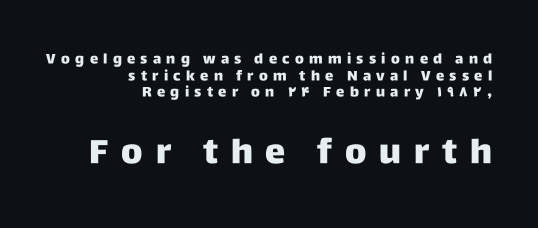
{"serif": "no", "italic": "no", "width": "normal", "stroke_contrast": "low", "x_height": "large", "monospaced": "no", "underline": "no", "align": "right", "line_spacing_ratio": 1.19, "letter_spacing": "wide", "letter_spacing_em": 0.38, "larger_block": "second", "size_ratio": 2.43, "glyph_px": 34}
